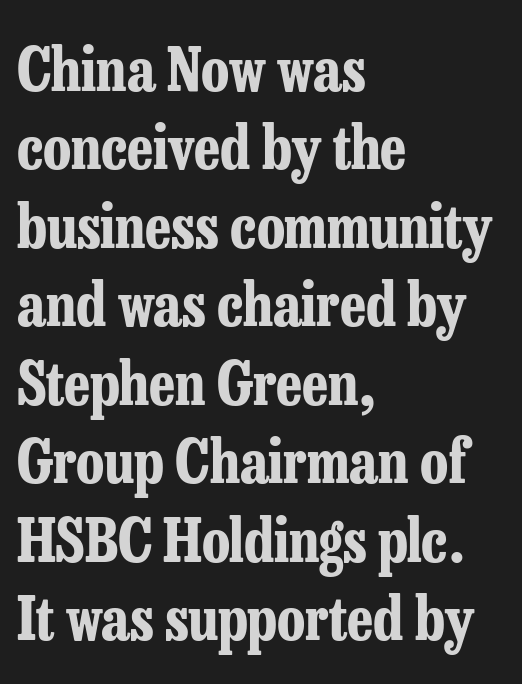
{"serif": "yes", "italic": "no", "bold": "yes", "weight": "bold", "width": "condensed", "stroke_contrast": "low", "x_height": "medium", "monospaced": "no", "underline": "no", "align": "left", "line_spacing": "normal", "line_spacing_ratio": 1.33, "letter_spacing": "normal", "letter_spacing_em": 0.0, "glyph_px": 59}
